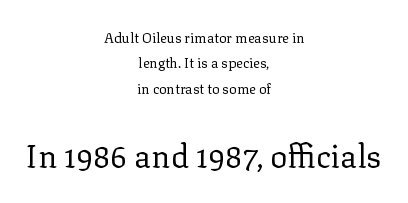
Q: Is the text bold? A: No.
Q: Is the text italic (slanted)? A: No, it is upright.
Q: Is the typeface a serif or a sans-serif typeface? A: Serif.
Q: Is the text underlined? A: No.
Q: How is the paragraph aligned? A: Centered.
Q: Is the spacing between letters normal or unusually wide? A: Normal.
Q: Which block of text is set in a larger size, the first (top) or the second (bottom)? A: The second (bottom) one.
Q: Width (condensed, normal, or wide)? A: Normal.
Q: Stroke contrast? A: Low.
Q: x-height? A: Medium.
Q: Monospaced? A: No.
